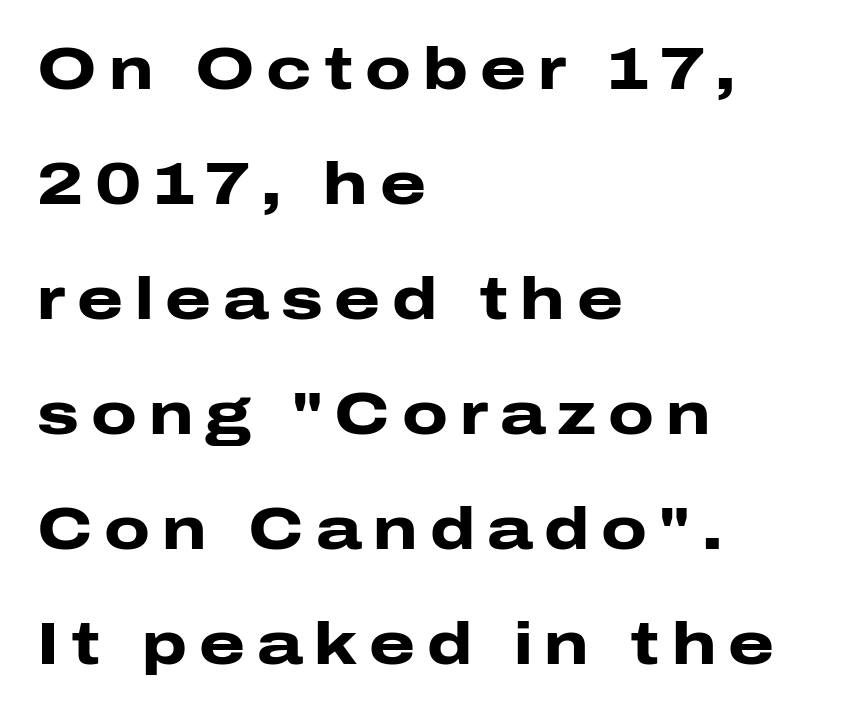
Caption: bold face, heavy strokes. Do the characters align in a grid? No, the font is proportional. Vertical strokes here are truly vertical. Visually the block forms a straight wall on the left and a jagged coastline on the right.
